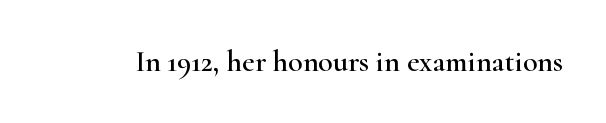
Q: Is the text italic (slanted)? A: No, it is upright.
Q: Is the typeface a serif or a sans-serif typeface? A: Serif.
Q: Is the text underlined? A: No.
Q: Is the spacing between letters normal or unusually wide? A: Normal.
Q: Width (condensed, normal, or wide)? A: Wide.
Q: Stroke contrast? A: High.
Q: x-height? A: Small.
Q: Monospaced? A: No.
